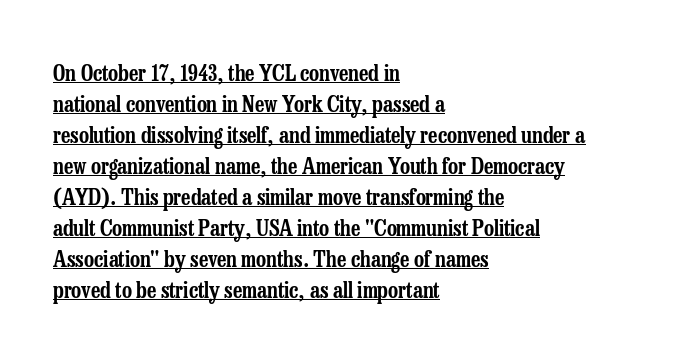
{"italic": "no", "underline": "yes", "align": "left", "line_spacing": "normal", "line_spacing_ratio": 1.41, "letter_spacing": "normal", "letter_spacing_em": 0.0, "glyph_px": 22}
